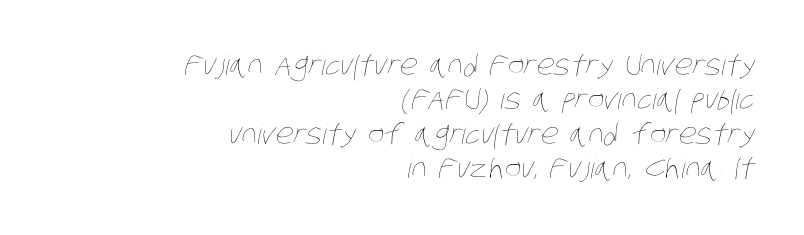
The image shows 28 px thin, condensed type; set right-aligned, line spacing 1.23x, normal letter spacing, not underlined; low stroke contrast and a large x-height.
